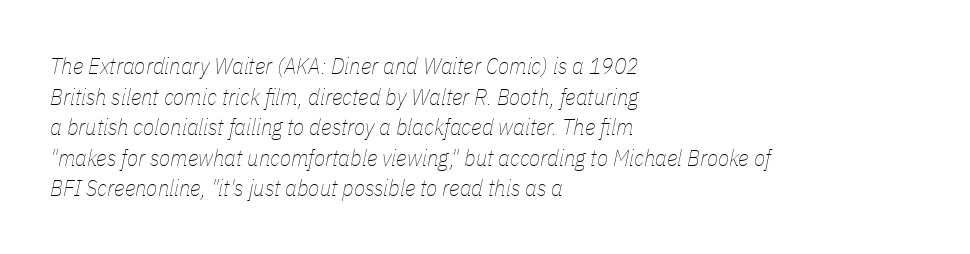
{"italic": "yes", "lean": "right", "slant_degrees": 11, "bold": "no", "underline": "no", "align": "left", "line_spacing": "normal", "line_spacing_ratio": 1.33, "letter_spacing": "normal", "letter_spacing_em": 0.0, "glyph_px": 23}
